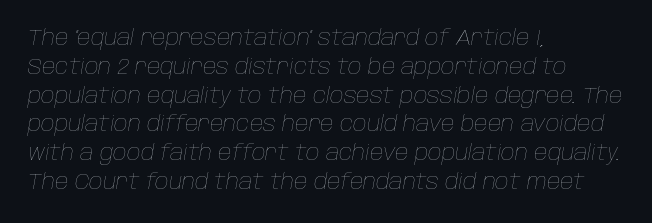
The image shows 21 px text type, italic (leaning right); set left-aligned, normal line spacing (1.37x), normal letter spacing, not underlined.
